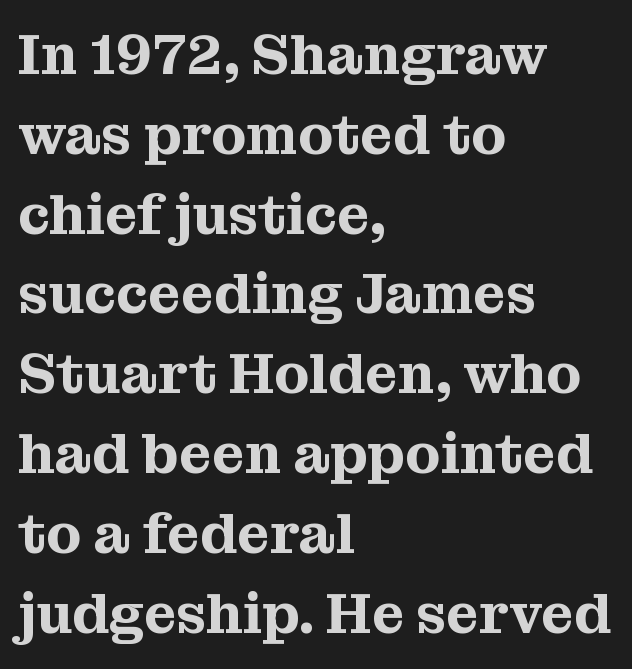
{"serif": "yes", "italic": "no", "width": "normal", "stroke_contrast": "medium", "x_height": "medium", "monospaced": "no", "underline": "no", "align": "left", "line_spacing": "normal", "line_spacing_ratio": 1.4, "letter_spacing": "normal", "letter_spacing_em": 0.0, "glyph_px": 57}
